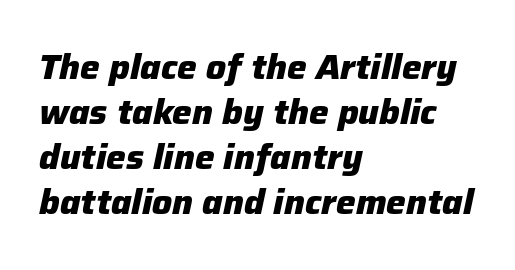
The image shows 35 px heavy type, italic (leaning right); set left-aligned, normal line spacing (1.29x), normal letter spacing, not underlined; low stroke contrast and a medium x-height.
